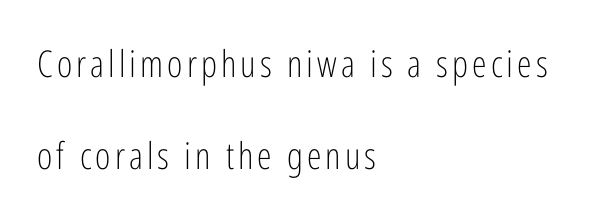
Every stem runs plumb, perpendicular to the baseline. This rendering uses left alignment, leaving the right contour irregular. You could not count columns in this text — the font is proportionally spaced. The passage shown is not bold in any degree. Check the space under the baseline: it is left empty. Summary of vertical rhythm: relaxed, with wide interline spacing.
